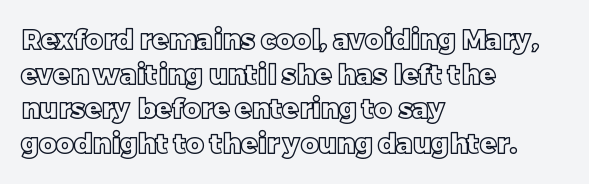
The image shows 27 px text type, upright; set left-aligned, normal line spacing (1.28x), normal letter spacing, not underlined.
